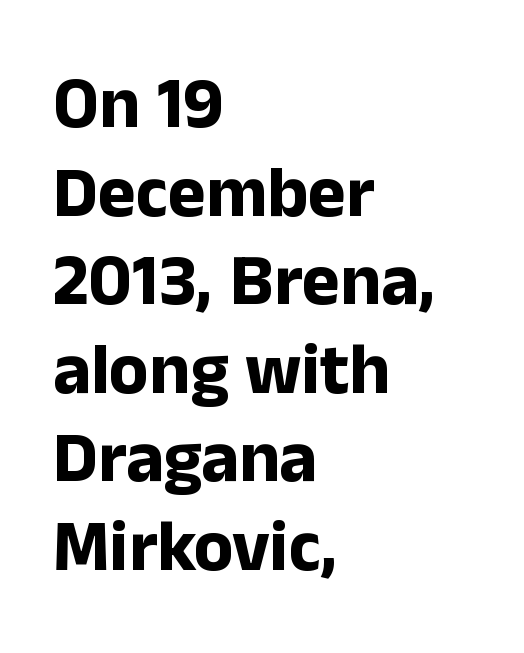
Q: Is the text bold? A: Yes.
Q: Is the text italic (slanted)? A: No, it is upright.
Q: Is the typeface a serif or a sans-serif typeface? A: Sans-serif.
Q: Is the text underlined? A: No.
Q: How is the paragraph aligned? A: Left-aligned.
Q: Is the spacing between letters normal or unusually wide? A: Normal.
Q: Width (condensed, normal, or wide)? A: Normal.
Q: Stroke contrast? A: Low.
Q: x-height? A: Medium.
Q: Monospaced? A: No.
